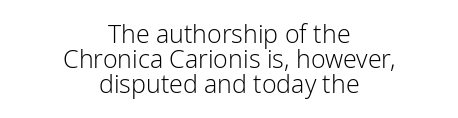
The setting favours the middle, as headings and verse often do. Counters stay open thanks to moderate or lighter strokes. The letterforms sit shoulder to shoulder at normal distance. Is there any slant? The stems are plumb. How would I describe the line gaps? Narrow and economical.
